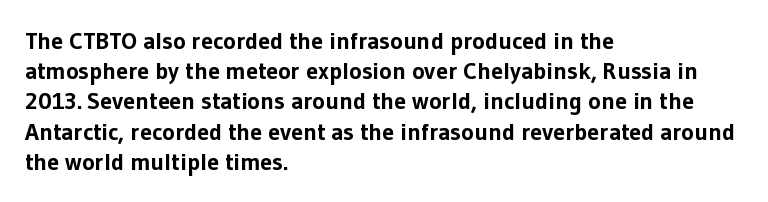
Q: Is the text bold? A: Yes.
Q: Is the text italic (slanted)? A: No, it is upright.
Q: Is the text underlined? A: No.
Q: How is the paragraph aligned? A: Left-aligned.
Q: Is the spacing between letters normal or unusually wide? A: Normal.
Q: Is the spacing between lines tight, normal or loose? A: Normal.
